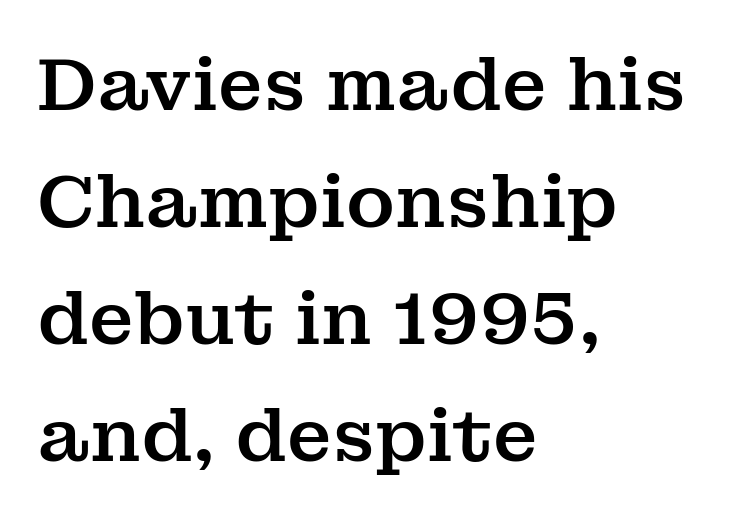
The image shows 74 px serif type, upright; set left-aligned, normal line spacing (1.58x), normal letter spacing, not underlined; medium stroke contrast and a medium x-height.
